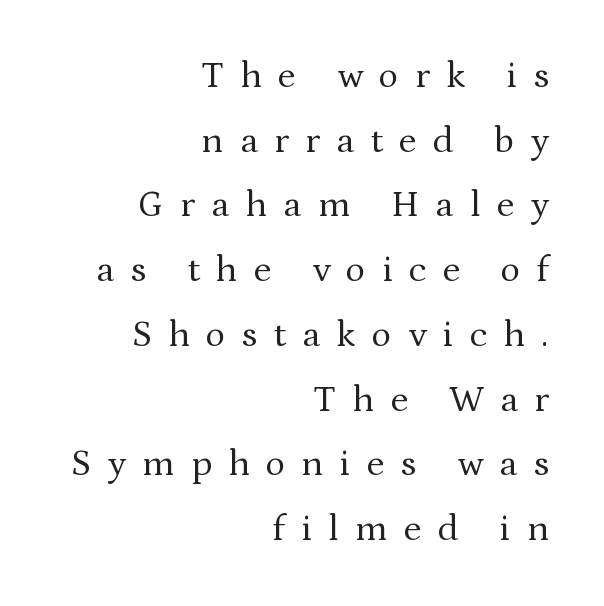
You can tell it's not italic because the verticals are truly vertical. Honestly, the letter spacing is so wide it's the main thing you notice. Horizontal alignment here is rightward, an uncommon choice for prose. A typesetter would call this proportional, since set widths differ per character.
